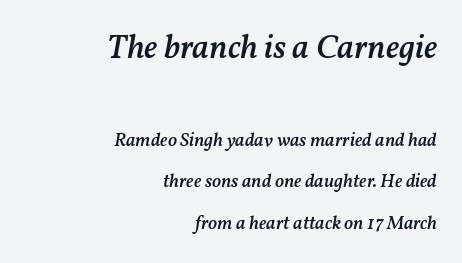
{"italic": "yes", "lean": "right", "slant_degrees": 11, "bold": "semi", "weight": "semibold", "width": "normal", "stroke_contrast": "medium", "x_height": "medium", "monospaced": "no", "underline": "no", "align": "right", "line_spacing": "loose", "line_spacing_ratio": 2.19, "letter_spacing": "normal", "letter_spacing_em": 0.0, "larger_block": "first", "size_ratio": 1.79, "glyph_px": 34}
